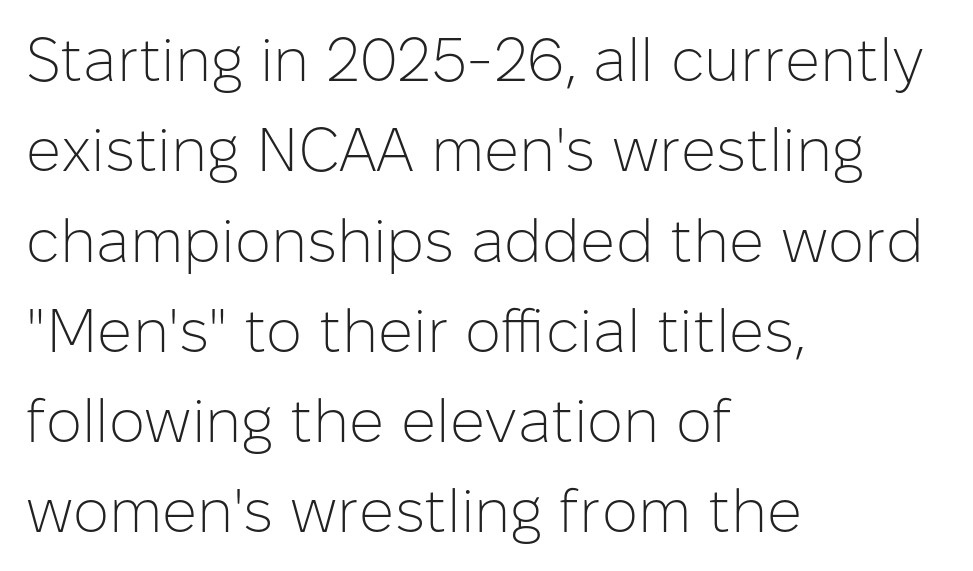
Q: Is the text bold? A: No.
Q: Is the text italic (slanted)? A: No, it is upright.
Q: Is the typeface a serif or a sans-serif typeface? A: Sans-serif.
Q: Is the text underlined? A: No.
Q: How is the paragraph aligned? A: Left-aligned.
Q: Is the spacing between letters normal or unusually wide? A: Normal.
Q: Is the spacing between lines tight, normal or loose? A: Normal.
Q: Width (condensed, normal, or wide)? A: Normal.
Q: Stroke contrast? A: Low.
Q: x-height? A: Medium.
Q: Monospaced? A: No.
